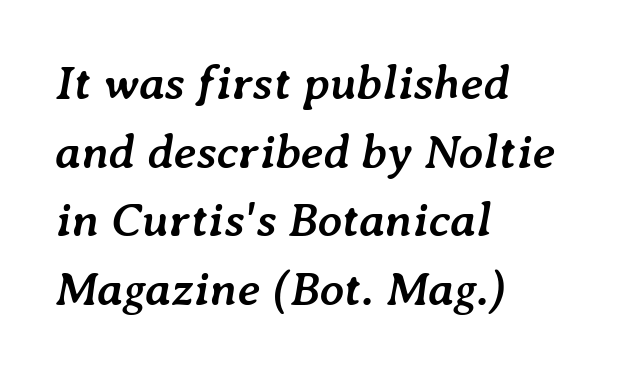
Q: Is the text bold? A: Yes.
Q: Is the text italic (slanted)? A: Yes, it leans right by about 7 degrees.
Q: Is the text underlined? A: No.
Q: How is the paragraph aligned? A: Left-aligned.
Q: Is the spacing between letters normal or unusually wide? A: Normal.
Q: Is the spacing between lines tight, normal or loose? A: Normal.
Q: Width (condensed, normal, or wide)? A: Normal.
Q: Stroke contrast? A: Low.
Q: x-height? A: Medium.
Q: Monospaced? A: No.
